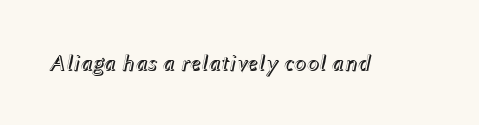
{"italic": "yes", "lean": "right", "slant_degrees": 12, "underline": "no", "letter_spacing": "normal", "letter_spacing_em": 0.0, "glyph_px": 23}
